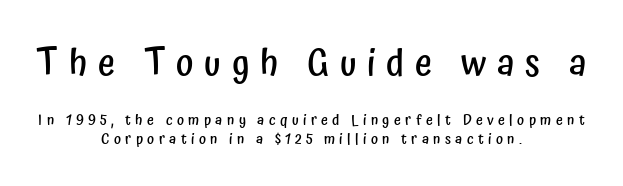
{"serif": "no", "italic": "no", "bold": "semi", "weight": "semibold", "width": "condensed", "stroke_contrast": "low", "x_height": "medium", "monospaced": "no", "underline": "no", "align": "center", "line_spacing_ratio": 1.21, "letter_spacing": "wide", "letter_spacing_em": 0.29, "larger_block": "first", "size_ratio": 2.47, "glyph_px": 37}
